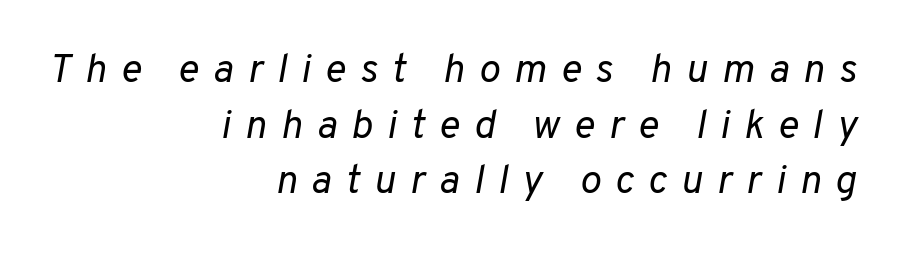
The image shows 40 px regular-weight type, italic (leaning right); set right-aligned, normal line spacing (1.39x), unusually wide letter spacing (+0.35 em), not underlined; low stroke contrast and a medium x-height.
